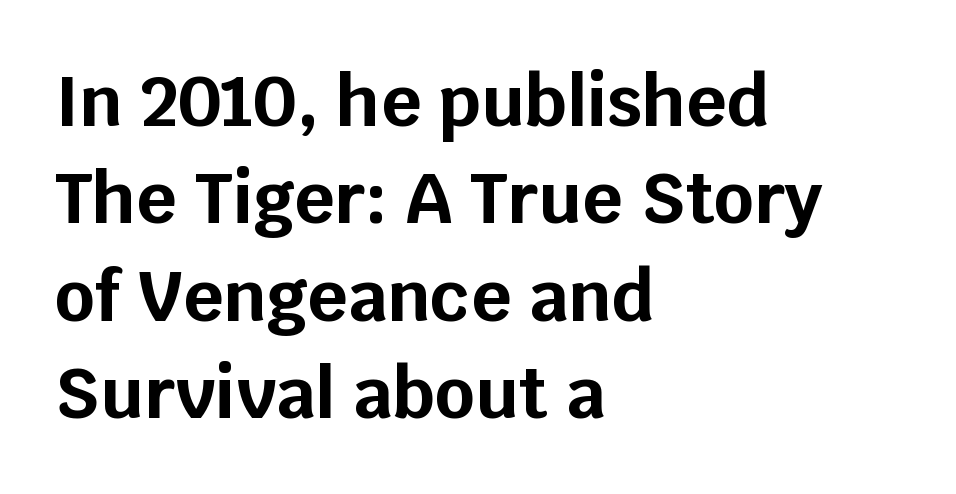
{"serif": "no", "italic": "no", "bold": "yes", "weight": "bold", "width": "normal", "stroke_contrast": "low", "x_height": "large", "monospaced": "no", "underline": "no", "align": "left", "line_spacing": "normal", "line_spacing_ratio": 1.39, "letter_spacing": "normal", "letter_spacing_em": 0.0, "glyph_px": 70}
